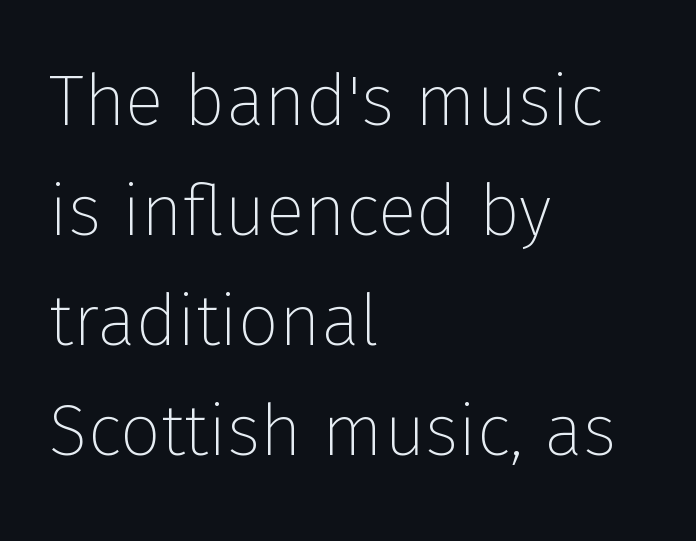
{"serif": "no", "italic": "no", "bold": "no", "weight": "thin", "width": "normal", "stroke_contrast": "low", "x_height": "medium", "monospaced": "no", "underline": "no", "align": "left", "line_spacing": "normal", "line_spacing_ratio": 1.53, "letter_spacing": "normal", "letter_spacing_em": 0.0, "glyph_px": 72}
